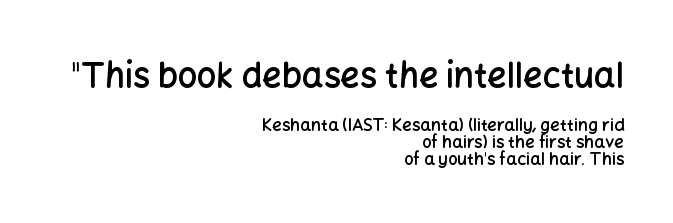
Q: Is the text bold? A: Semi-bold.
Q: Is the text italic (slanted)? A: No, it is upright.
Q: Is the typeface a serif or a sans-serif typeface? A: Sans-serif.
Q: Is the text underlined? A: No.
Q: How is the paragraph aligned? A: Right-aligned.
Q: Is the spacing between letters normal or unusually wide? A: Normal.
Q: Is the spacing between lines tight, normal or loose? A: Tight.
Q: Which block of text is set in a larger size, the first (top) or the second (bottom)? A: The first (top) one.
Q: Width (condensed, normal, or wide)? A: Normal.
Q: Stroke contrast? A: Low.
Q: x-height? A: Medium.
Q: Monospaced? A: No.
